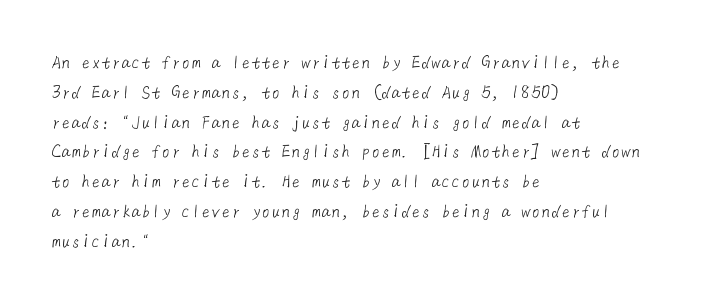
The image shows 20 px text type; set left-aligned, normal line spacing (1.49x), normal letter spacing, not underlined.
